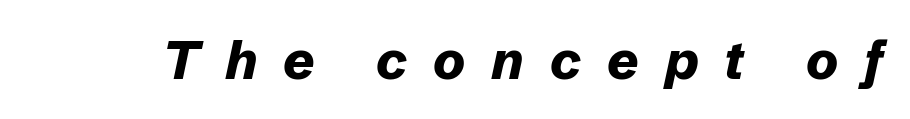
{"italic": "yes", "lean": "right", "slant_degrees": 12, "bold": "yes", "weight": "bold", "width": "normal", "stroke_contrast": "low", "x_height": "medium", "monospaced": "no", "underline": "no", "letter_spacing": "wide", "letter_spacing_em": 0.48, "glyph_px": 54}
